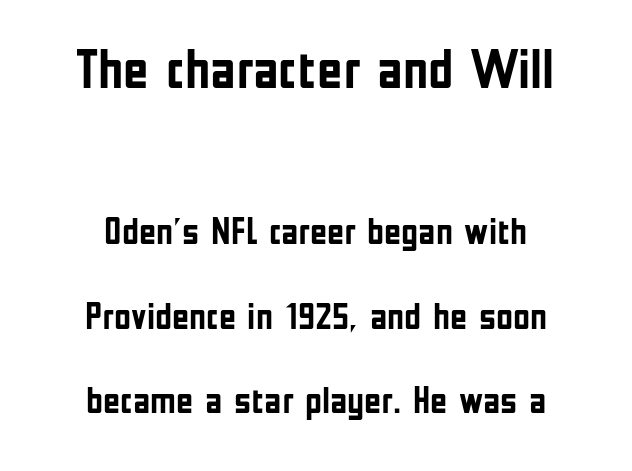
Q: Is the text bold? A: Yes.
Q: Is the text italic (slanted)? A: No, it is upright.
Q: Is the typeface a serif or a sans-serif typeface? A: Sans-serif.
Q: Is the text underlined? A: No.
Q: Is the spacing between letters normal or unusually wide? A: Normal.
Q: Is the spacing between lines tight, normal or loose? A: Loose.
Q: Which block of text is set in a larger size, the first (top) or the second (bottom)? A: The first (top) one.
Q: Width (condensed, normal, or wide)? A: Condensed.
Q: Stroke contrast? A: Low.
Q: x-height? A: Medium.
Q: Monospaced? A: No.
